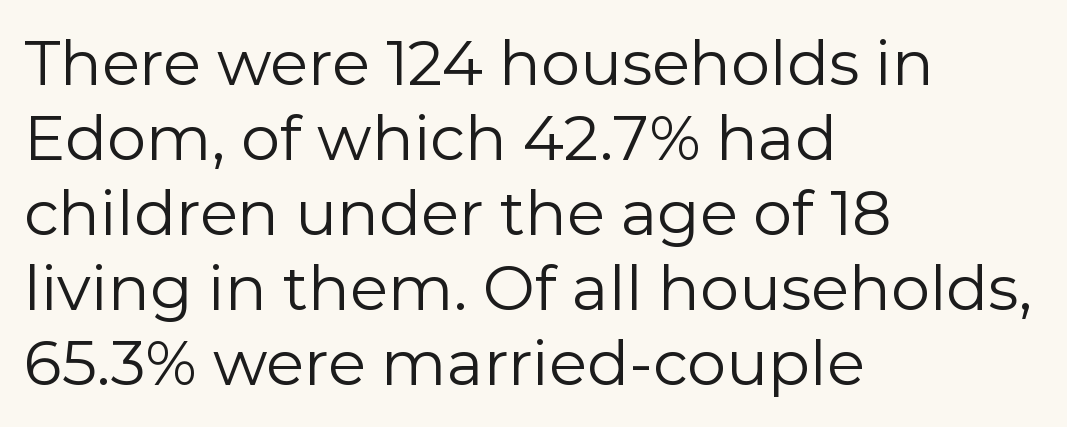
{"serif": "no", "italic": "no", "bold": "no", "weight": "regular", "width": "normal", "stroke_contrast": "low", "x_height": "medium", "monospaced": "no", "underline": "no", "align": "left", "line_spacing_ratio": 1.21, "letter_spacing": "normal", "letter_spacing_em": 0.0, "glyph_px": 62}
